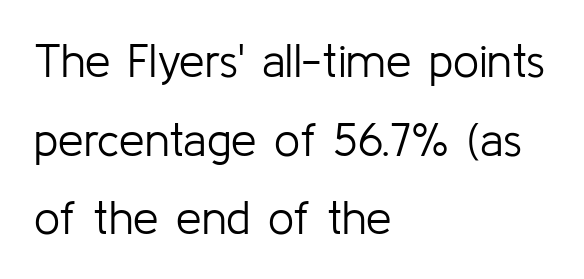
Q: Is the text bold? A: No.
Q: Is the text italic (slanted)? A: No, it is upright.
Q: Is the typeface a serif or a sans-serif typeface? A: Sans-serif.
Q: Is the text underlined? A: No.
Q: How is the paragraph aligned? A: Left-aligned.
Q: Is the spacing between letters normal or unusually wide? A: Normal.
Q: Width (condensed, normal, or wide)? A: Normal.
Q: Stroke contrast? A: Low.
Q: x-height? A: Medium.
Q: Monospaced? A: No.
